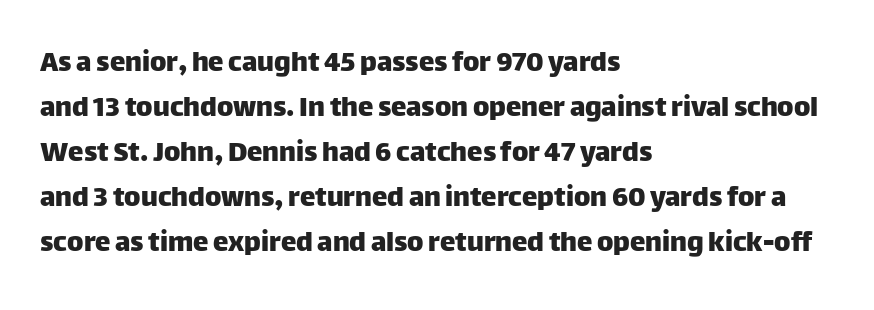
What's the leading like? Ordinary, nothing unusual. There is no visible air inserted between adjacent glyphs. These lines are composed in type without serifs. In CSS terms this would be text-align: left. Quick note: not italic, upright.
